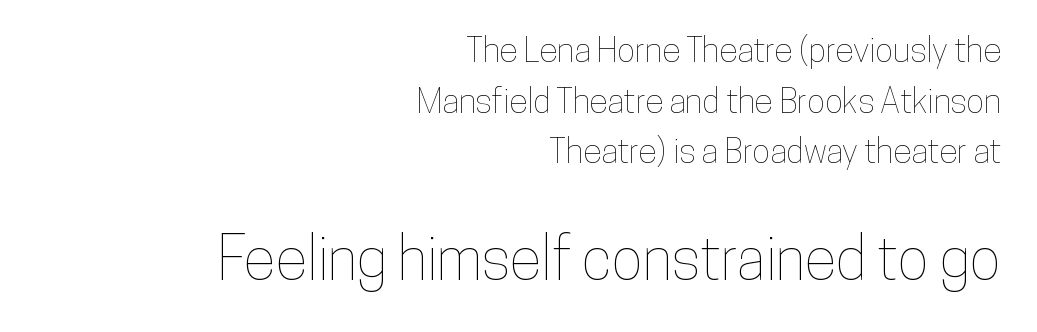
Q: Is the text italic (slanted)? A: No, it is upright.
Q: Is the text underlined? A: No.
Q: How is the paragraph aligned? A: Right-aligned.
Q: Is the spacing between letters normal or unusually wide? A: Normal.
Q: Is the spacing between lines tight, normal or loose? A: Normal.
Q: Which block of text is set in a larger size, the first (top) or the second (bottom)? A: The second (bottom) one.
Q: Width (condensed, normal, or wide)? A: Condensed.
Q: Stroke contrast? A: Low.
Q: x-height? A: Medium.
Q: Monospaced? A: No.
